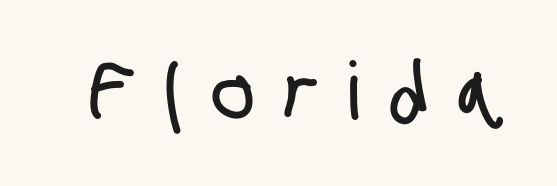
Q: Is the typeface a serif or a sans-serif typeface? A: Sans-serif.
Q: Is the text underlined? A: No.
Q: Is the spacing between letters normal or unusually wide? A: Unusually wide.
Q: Width (condensed, normal, or wide)? A: Condensed.
Q: Stroke contrast? A: Low.
Q: x-height? A: Large.
Q: Monospaced? A: No.
